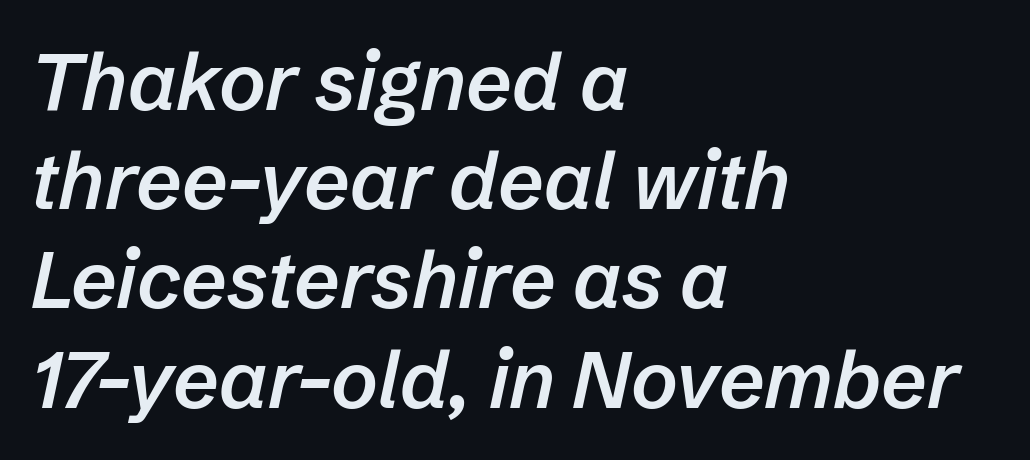
{"italic": "yes", "lean": "right", "slant_degrees": 12, "bold": "semi", "weight": "semibold", "width": "normal", "stroke_contrast": "low", "x_height": "medium", "monospaced": "no", "underline": "no", "align": "left", "line_spacing_ratio": 1.24, "letter_spacing": "normal", "letter_spacing_em": 0.0, "glyph_px": 80}
